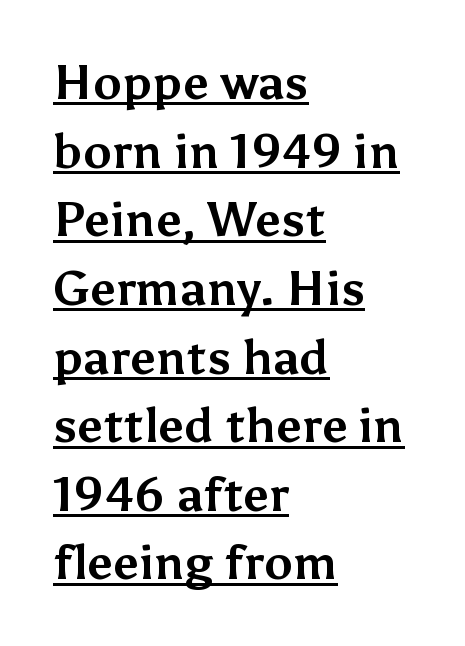
Serifs: no, the terminals of the letterforms are clean. The rendering uses the underline text-decoration. Upright lettering throughout. Each new line begins a customary step beneath the previous one. Is the letter spacing exaggerated? No — it looks like the ordinary default.
